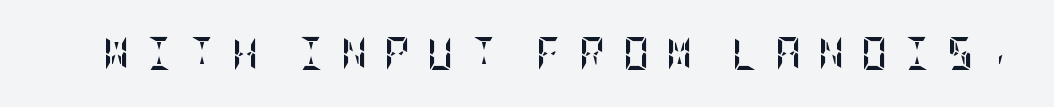
{"italic": "no", "bold": "yes", "weight": "semibold", "width": "condensed", "stroke_contrast": "low", "x_height": "large", "underline": "no", "letter_spacing": "wide", "letter_spacing_em": 0.49, "glyph_px": 33}
